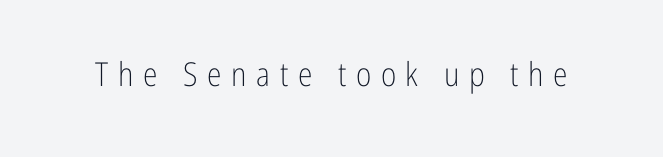
The image shows 33 px light, condensed sans-serif type, upright; set unusually wide letter spacing (+0.29 em), not underlined; low stroke contrast and a medium x-height.
